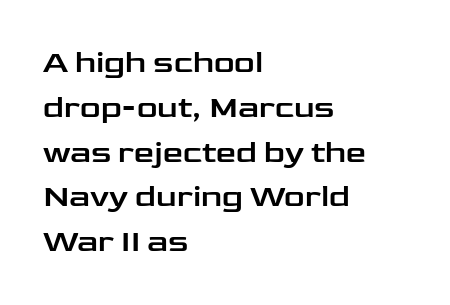
Q: Is the text italic (slanted)? A: No, it is upright.
Q: Is the typeface a serif or a sans-serif typeface? A: Sans-serif.
Q: Is the text underlined? A: No.
Q: How is the paragraph aligned? A: Left-aligned.
Q: Is the spacing between letters normal or unusually wide? A: Normal.
Q: Is the spacing between lines tight, normal or loose? A: Normal.
Q: Width (condensed, normal, or wide)? A: Wide.
Q: Stroke contrast? A: Low.
Q: x-height? A: Medium.
Q: Monospaced? A: No.
